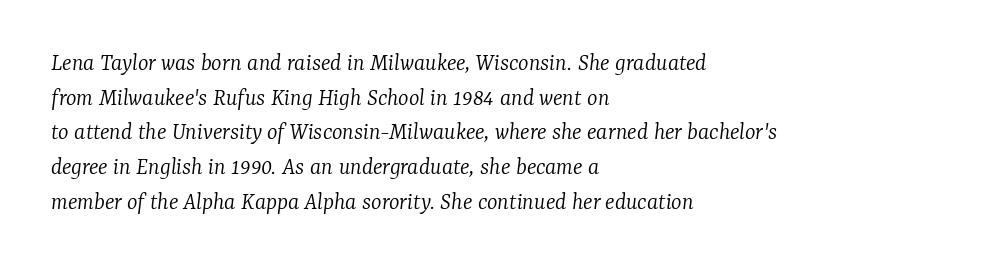
The glyphs look as if they've been sheared to an angle. The paragraph shown leans on its left margin. The baseline area is clear. Words appear dense and cohesive because spacing is normal. Normally led — the rows are evenly, conventionally spaced.
